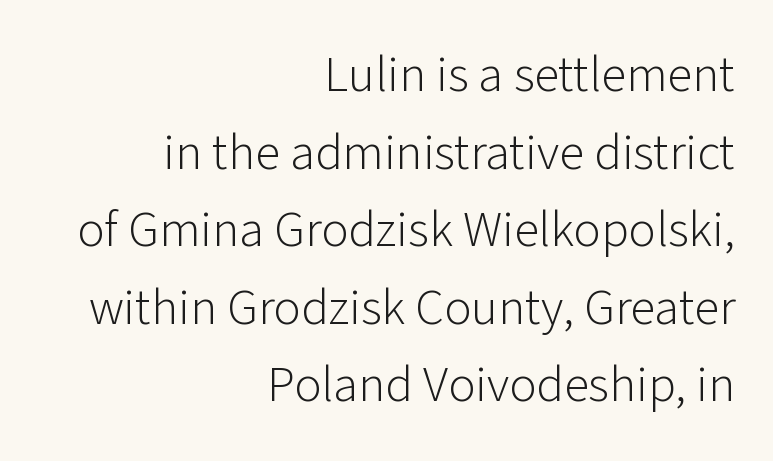
The image shows 51 px light sans-serif type, upright; set right-aligned, normal line spacing (1.52x), normal letter spacing, not underlined; low stroke contrast and a medium x-height.
